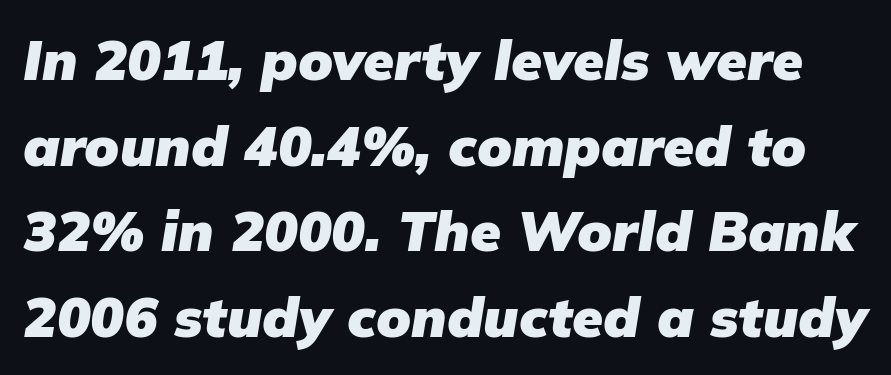
Q: Is the text bold? A: Yes.
Q: Is the text italic (slanted)? A: Yes, it leans right by about 9 degrees.
Q: Is the text underlined? A: No.
Q: Is the spacing between letters normal or unusually wide? A: Normal.
Q: Is the spacing between lines tight, normal or loose? A: Normal.
Q: Width (condensed, normal, or wide)? A: Normal.
Q: Stroke contrast? A: Low.
Q: x-height? A: Medium.
Q: Monospaced? A: No.
